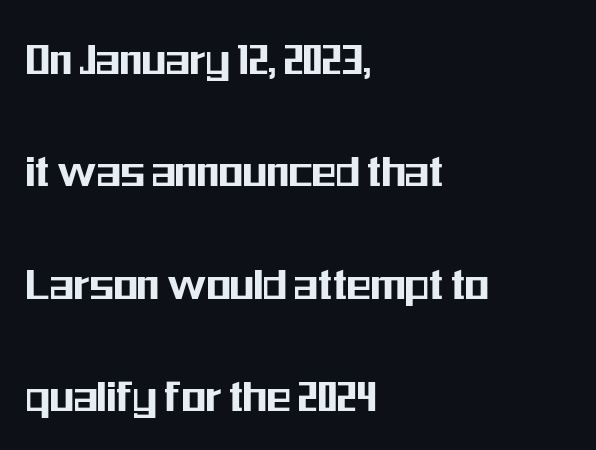
The image shows 50 px condensed sans-serif type, upright; set left-aligned, loose line spacing (2.25x), normal letter spacing, not underlined; medium stroke contrast and a medium x-height.
